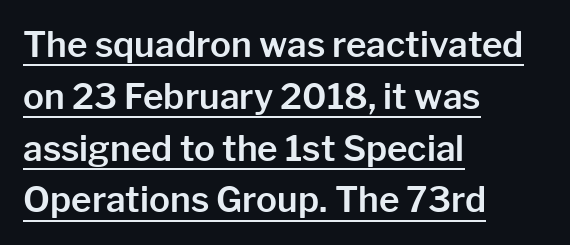
If you drew a line through each stem, it would be perfectly vertical. Caption: lettering with a line underneath. Varying glyph widths throughout — classic text-font behaviour. A normal amount of white space separates one row of letters from the next.
